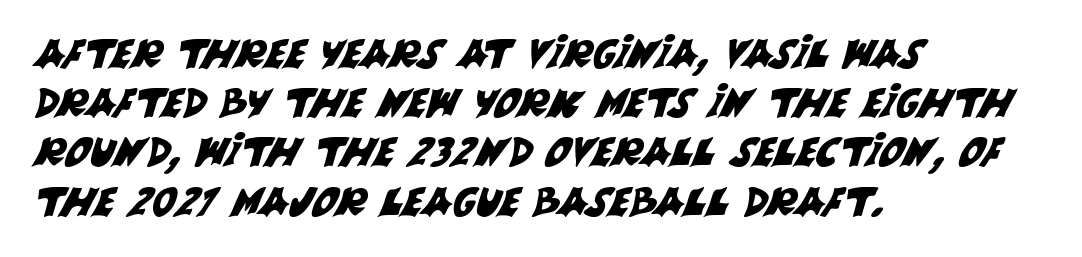
The image shows 40 px sans-serif type; set left-aligned, line spacing 1.23x, normal letter spacing, not underlined; medium stroke contrast and a large x-height.
